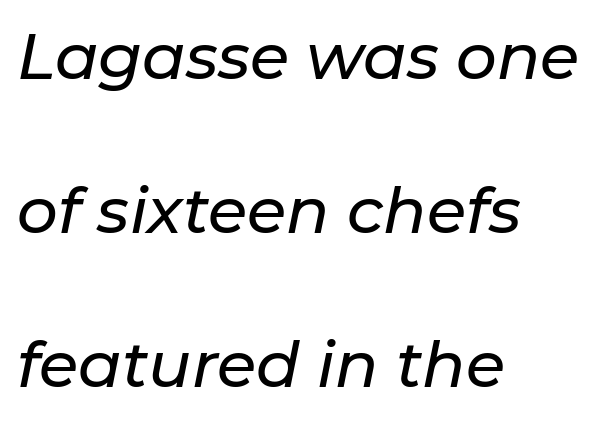
The image shows 64 px text type, italic (leaning right); set left-aligned, loose line spacing (2.41x), normal letter spacing, not underlined; low stroke contrast and a medium x-height.
